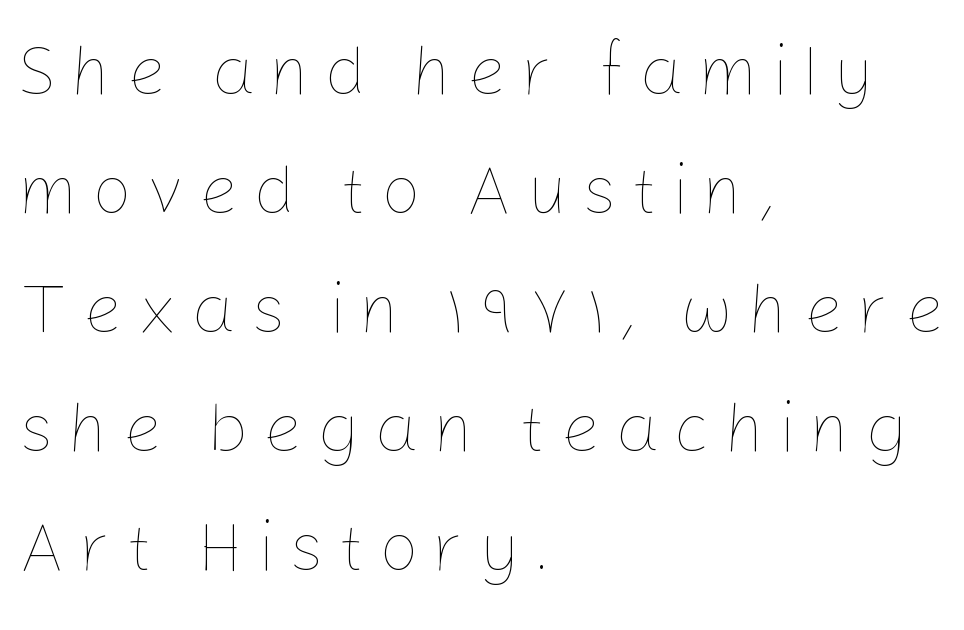
{"italic": "no", "bold": "no", "weight": "thin", "width": "normal", "stroke_contrast": "low", "x_height": "medium", "monospaced": "no", "underline": "no", "align": "left", "line_spacing": "normal", "line_spacing_ratio": 1.7, "letter_spacing": "wide", "letter_spacing_em": 0.2, "glyph_px": 70}
